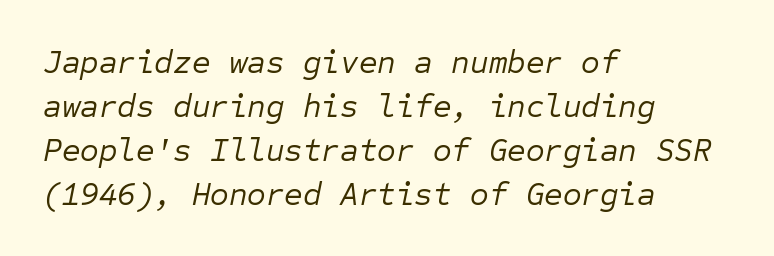
{"italic": "yes", "lean": "right", "slant_degrees": 12, "bold": "no", "weight": "regular", "width": "normal", "stroke_contrast": "low", "x_height": "medium", "monospaced": "yes", "underline": "no", "align": "left", "line_spacing": "normal", "line_spacing_ratio": 1.37, "letter_spacing": "normal", "letter_spacing_em": 0.0, "glyph_px": 32}
